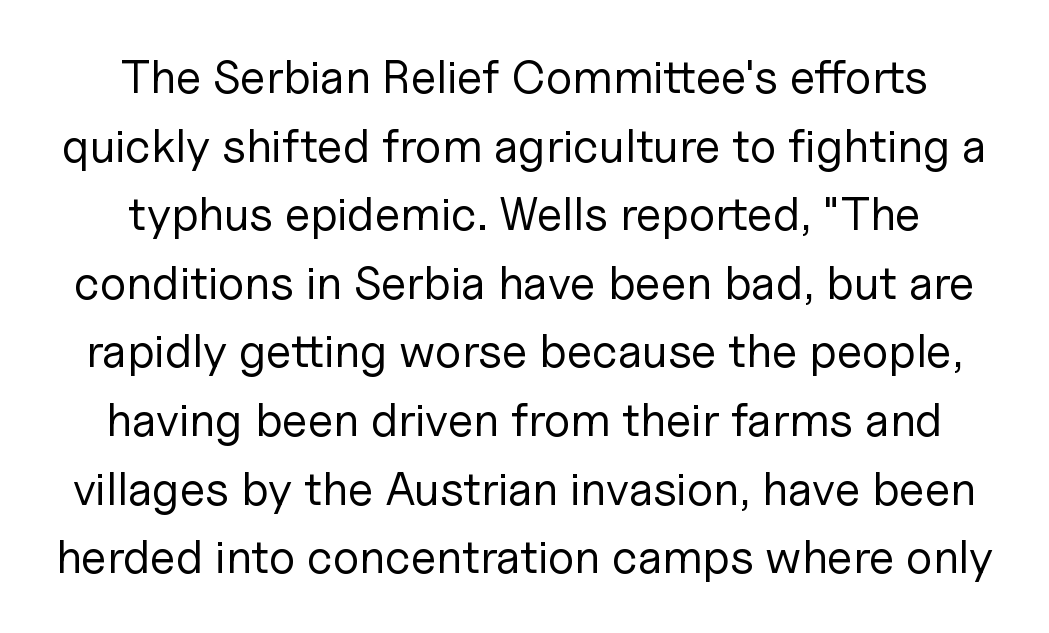
Q: Is the text bold? A: No.
Q: Is the text italic (slanted)? A: No, it is upright.
Q: Is the typeface a serif or a sans-serif typeface? A: Sans-serif.
Q: Is the text underlined? A: No.
Q: How is the paragraph aligned? A: Centered.
Q: Is the spacing between letters normal or unusually wide? A: Normal.
Q: Is the spacing between lines tight, normal or loose? A: Normal.
Q: Width (condensed, normal, or wide)? A: Normal.
Q: Stroke contrast? A: Low.
Q: x-height? A: Medium.
Q: Monospaced? A: No.
